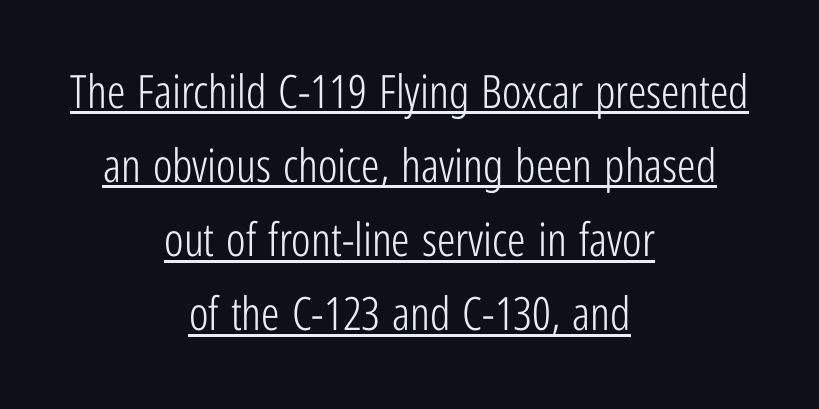
The image shows 46 px light, condensed sans-serif type, upright; set centered, normal line spacing (1.61x), normal letter spacing, underlined; low stroke contrast and a medium x-height.
